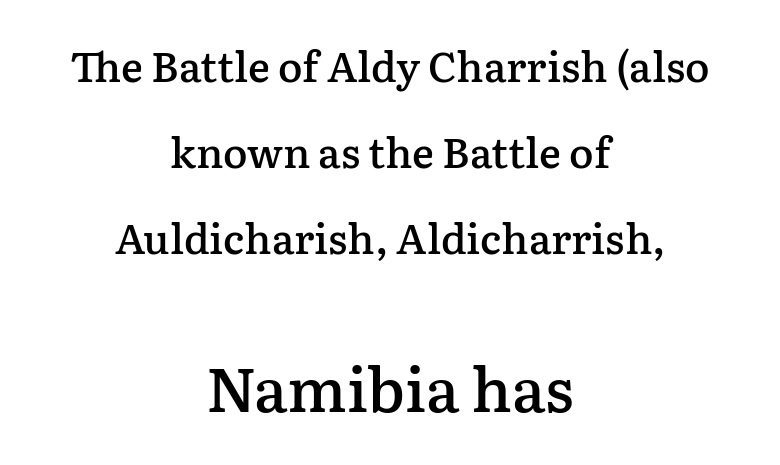
{"serif": "yes", "italic": "no", "bold": "semi", "weight": "semibold", "width": "normal", "stroke_contrast": "low", "x_height": "medium", "monospaced": "no", "underline": "no", "align": "center", "line_spacing": "loose", "line_spacing_ratio": 2.1, "letter_spacing": "normal", "letter_spacing_em": 0.0, "larger_block": "second", "size_ratio": 1.49, "glyph_px": 61}
